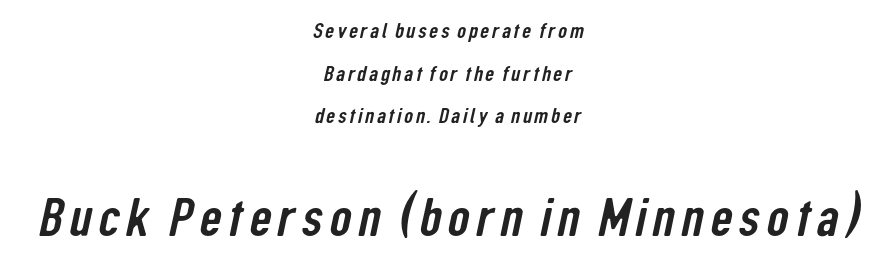
What kind of face is this? One without serifs — a sans. The specimen omits any rule beneath the text block's lines. This rendering uses center alignment, leaving both contours irregular but symmetric. Between these two stacked blocks, the lower one wins on size. Varying glyph widths throughout — classic text-font behaviour.
